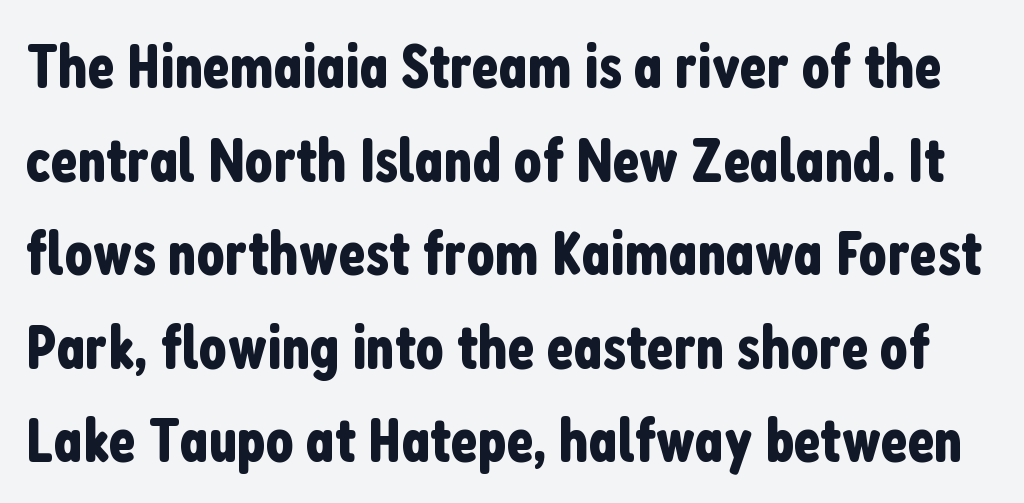
The image shows 62 px condensed sans-serif type, upright; set normal line spacing (1.51x), normal letter spacing, not underlined; low stroke contrast and a medium x-height.
